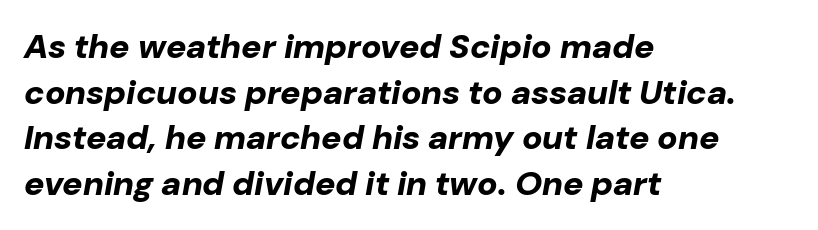
Note the varied advance widths — an 'i' is clearly narrower than an 'm'. This rendering leaves character spacing at its baseline value. I'd describe the lettering as bold — thick and assertive. The space directly below the letters is spotless. Casual observation: everything's shoved over to the left. An italicized treatment has been applied to the whole sample.
